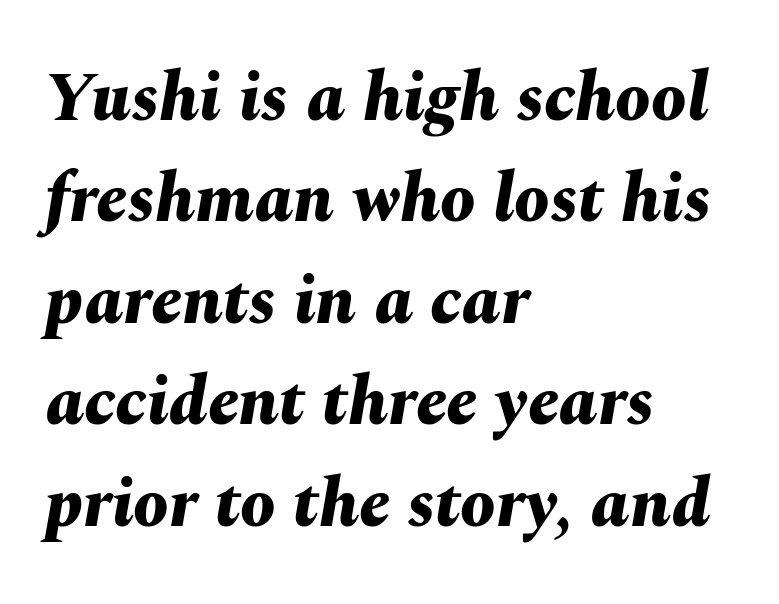
The image shows 70 px bold type, italic (leaning right); set left-aligned, normal line spacing (1.45x), normal letter spacing, not underlined; medium stroke contrast and a medium x-height.
